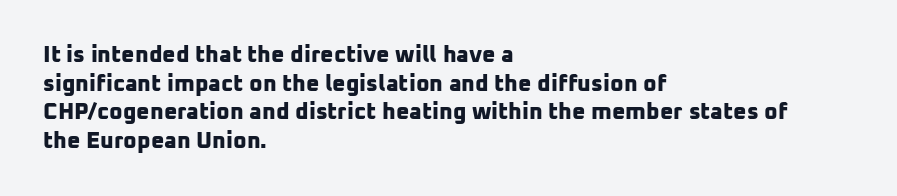
Q: Is the text bold? A: Yes.
Q: Is the text underlined? A: No.
Q: How is the paragraph aligned? A: Left-aligned.
Q: Is the spacing between letters normal or unusually wide? A: Normal.
